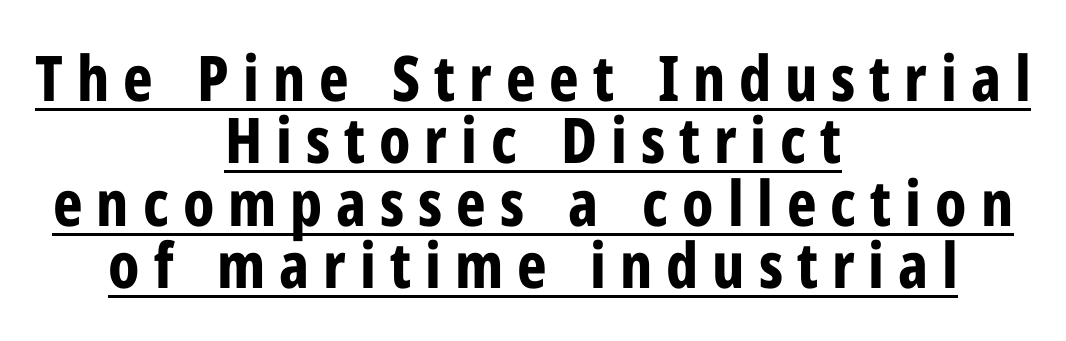
Q: Is the text bold? A: Yes.
Q: Is the text italic (slanted)? A: No, it is upright.
Q: Is the typeface a serif or a sans-serif typeface? A: Sans-serif.
Q: Is the text underlined? A: Yes.
Q: How is the paragraph aligned? A: Centered.
Q: Is the spacing between letters normal or unusually wide? A: Unusually wide.
Q: Is the spacing between lines tight, normal or loose? A: Tight.
Q: Width (condensed, normal, or wide)? A: Condensed.
Q: Stroke contrast? A: Low.
Q: x-height? A: Medium.
Q: Monospaced? A: No.
